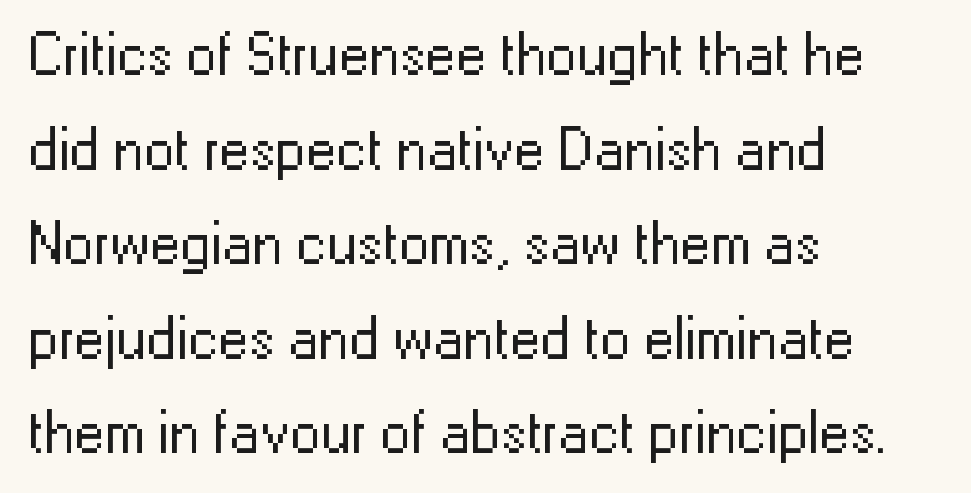
Q: Is the text bold? A: No.
Q: Is the text italic (slanted)? A: No, it is upright.
Q: Is the typeface a serif or a sans-serif typeface? A: Sans-serif.
Q: Is the text underlined? A: No.
Q: How is the paragraph aligned? A: Left-aligned.
Q: Is the spacing between letters normal or unusually wide? A: Normal.
Q: Is the spacing between lines tight, normal or loose? A: Normal.
Q: Width (condensed, normal, or wide)? A: Normal.
Q: Stroke contrast? A: Low.
Q: x-height? A: Medium.
Q: Monospaced? A: No.
